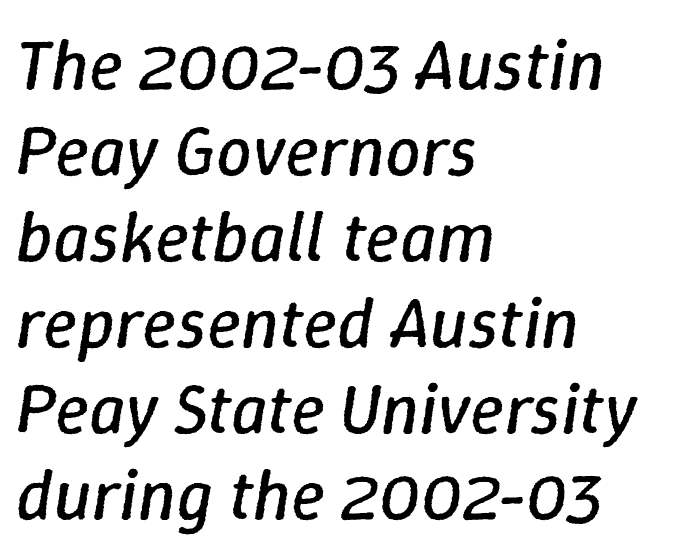
The image shows 71 px regular-weight type, italic (leaning right); set left-aligned, line spacing 1.21x, normal letter spacing, not underlined; low stroke contrast and a medium x-height.
